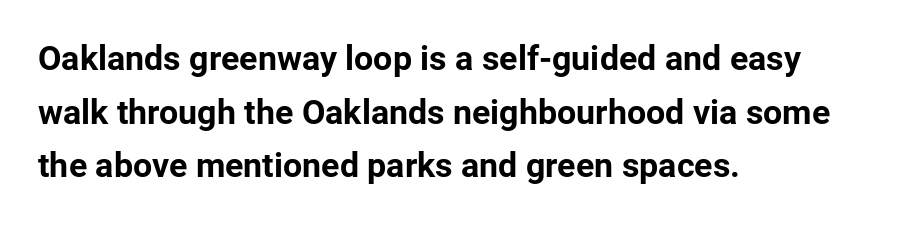
The image shows 34 px bold sans-serif type, upright; set left-aligned, normal line spacing (1.58x), normal letter spacing, not underlined; low stroke contrast and a medium x-height.
